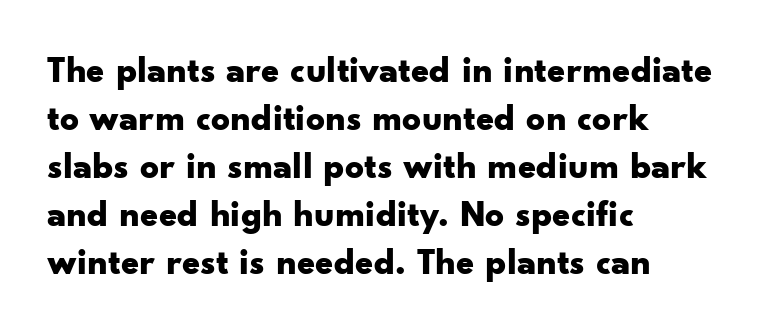
The image shows 37 px bold, wide sans-serif type, upright; set left-aligned, normal line spacing (1.3x), normal letter spacing, not underlined; low stroke contrast and a small x-height.
